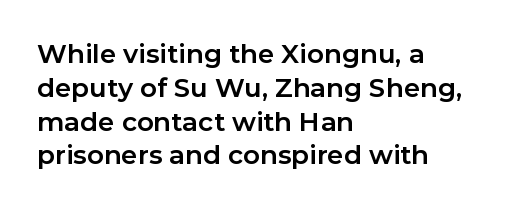
Q: Is the text bold? A: Yes.
Q: Is the text italic (slanted)? A: No, it is upright.
Q: Is the text underlined? A: No.
Q: How is the paragraph aligned? A: Left-aligned.
Q: Is the spacing between letters normal or unusually wide? A: Normal.
Q: Is the spacing between lines tight, normal or loose? A: Normal.
